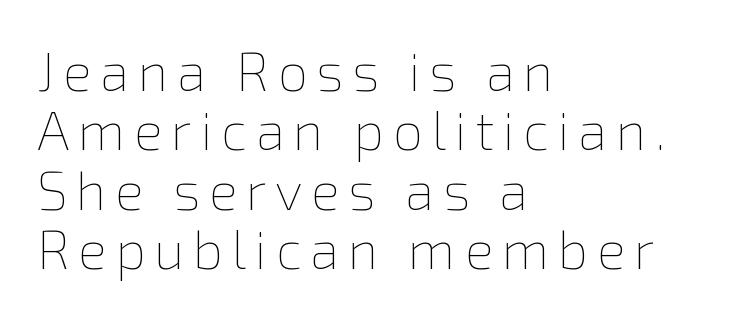
Q: Is the text bold? A: No.
Q: Is the text italic (slanted)? A: No, it is upright.
Q: Is the text underlined? A: No.
Q: How is the paragraph aligned? A: Left-aligned.
Q: Is the spacing between lines tight, normal or loose? A: Tight.
Q: Width (condensed, normal, or wide)? A: Normal.
Q: x-height? A: Medium.
Q: Monospaced? A: No.
